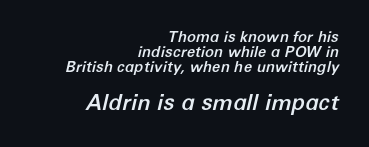
Caption: upper text group reduced, lower text group enlarged. Slant detected: the letters are inclined. The specimen omits any rule beneath the text block's lines. This sample uses plain, unmodified letter spacing. Reading down the block, your eye finds every line finishing at a fixed right position. Leading is clearly below the norm, producing a dense column.
